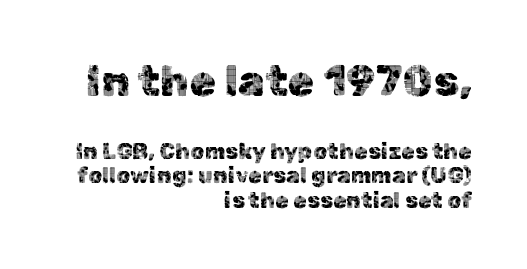
The block sitting higher on the canvas is the one with enlarged characters. Words appear dense and cohesive because spacing is normal. Horizontally, the lines are justified to the trailing edge only. Lines of text with bare space underneath. Leading: reduced. Regarding serifs, this sample does without them.
